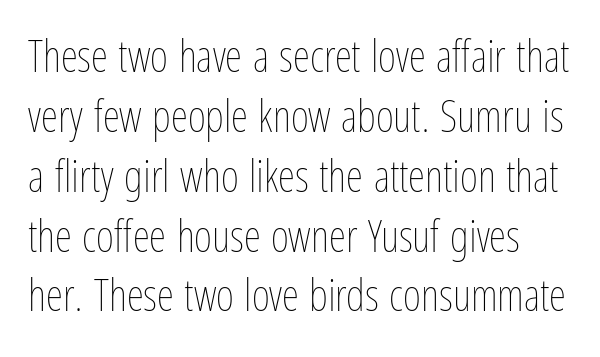
The image shows 44 px thin, condensed type, upright; set normal line spacing (1.36x), normal letter spacing, not underlined; low stroke contrast and a medium x-height.
